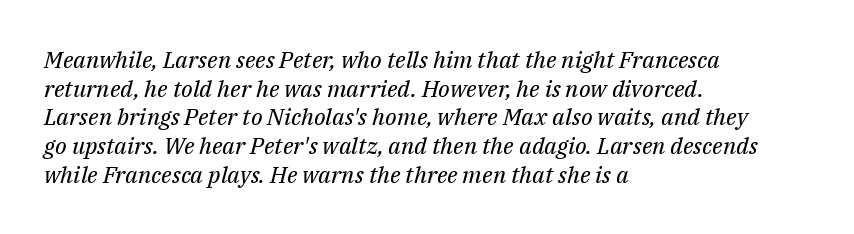
{"italic": "yes", "lean": "right", "slant_degrees": 14, "bold": "no", "underline": "no", "align": "left", "line_spacing": "normal", "line_spacing_ratio": 1.25, "letter_spacing": "normal", "letter_spacing_em": 0.0, "glyph_px": 23}
